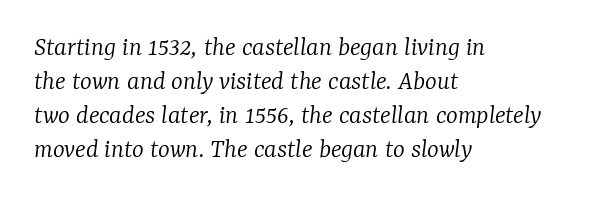
{"serif": "yes", "italic": "yes", "lean": "right", "slant_degrees": 7, "bold": "no", "weight": "light", "width": "normal", "stroke_contrast": "low", "x_height": "medium", "monospaced": "no", "underline": "no", "align": "left", "line_spacing_ratio": 1.22, "letter_spacing": "normal", "letter_spacing_em": 0.0, "glyph_px": 28}
